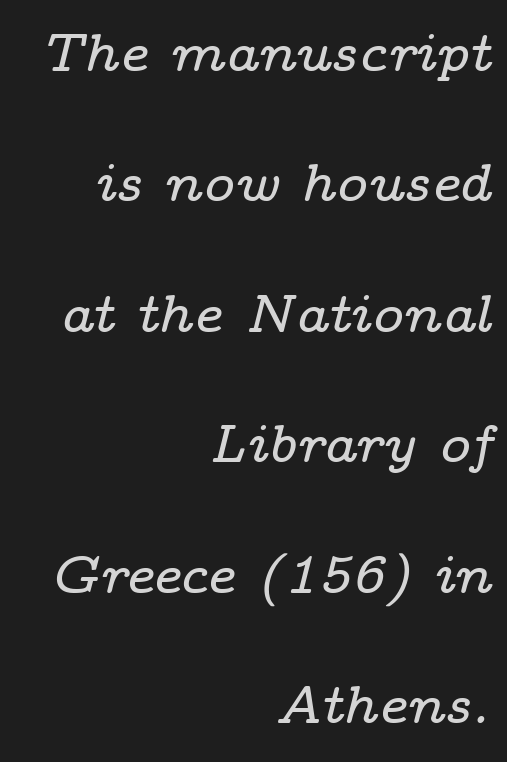
The image shows 53 px wide serif type, italic (leaning right); set right-aligned, loose line spacing (2.46x), normal letter spacing, not underlined; low stroke contrast and a medium x-height.
